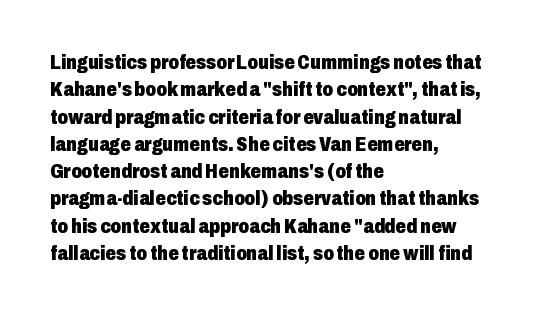
The rendering anchors every line to the left-hand side. This is the regular roman posture of the typeface. A normal amount of white space separates one row of letters from the next. The face used here is rendered with its standard letterfit. A clean baseline with only descenders dipping below it. The sample has been set heavy, in full bold.
